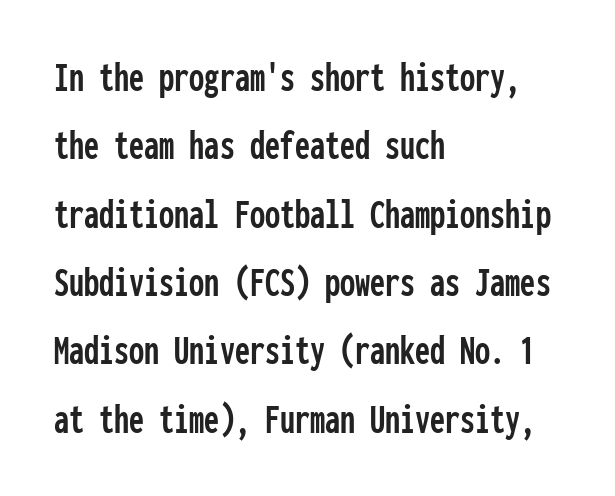
{"serif": "no", "italic": "no", "width": "condensed", "stroke_contrast": "low", "x_height": "medium", "monospaced": "yes", "underline": "no", "align": "left", "line_spacing": "normal", "line_spacing_ratio": 1.59, "letter_spacing": "normal", "letter_spacing_em": 0.0, "glyph_px": 43}
